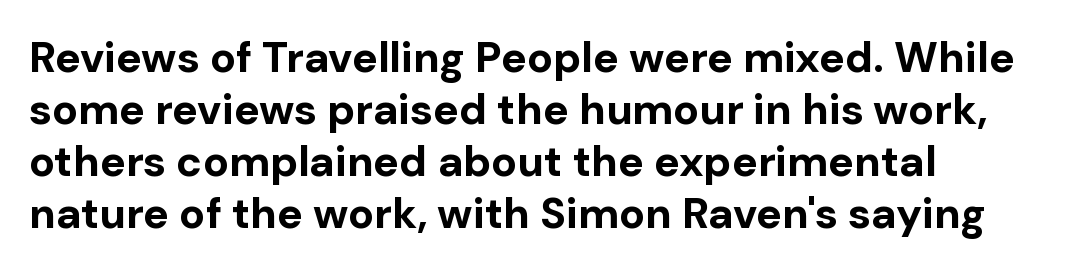
The image shows 43 px bold sans-serif type, upright; set left-aligned, line spacing 1.21x, normal letter spacing, not underlined; low stroke contrast and a medium x-height.
